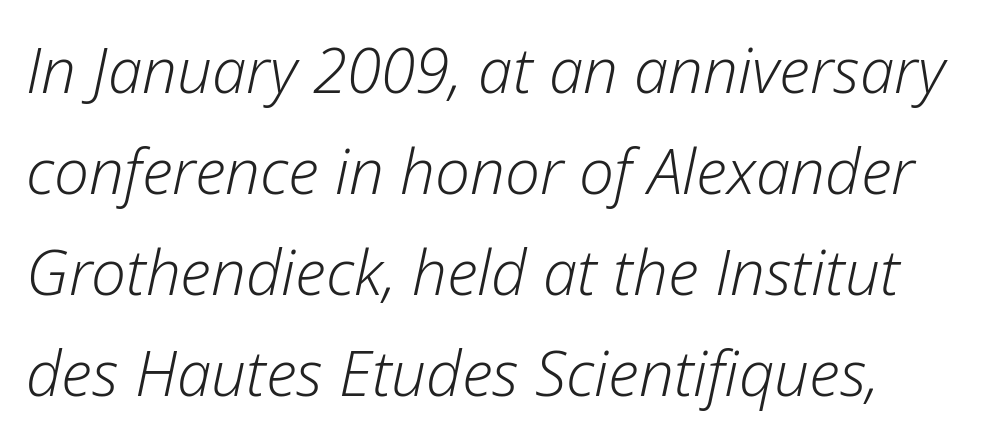
{"italic": "yes", "lean": "right", "slant_degrees": 12, "bold": "no", "weight": "light", "width": "normal", "stroke_contrast": "low", "x_height": "medium", "monospaced": "no", "underline": "no", "line_spacing": "normal", "line_spacing_ratio": 1.63, "letter_spacing": "normal", "letter_spacing_em": 0.0, "glyph_px": 62}
